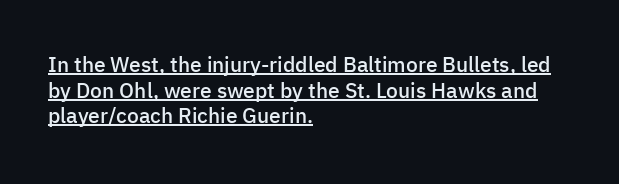
A classic flush-left, rag-right setting is used for this passage. Emphasis is given by a line drawn under the lettering. Firm but not heavy-handed strokes: this text is semibold. If you drew a line through each stem, it would be perfectly vertical. The letterforms sit shoulder to shoulder at normal distance.
